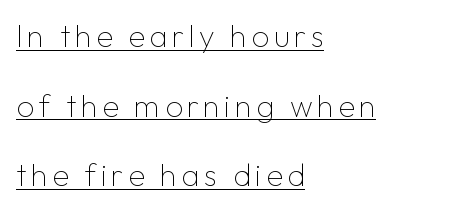
{"serif": "no", "italic": "no", "bold": "no", "weight": "thin", "width": "normal", "stroke_contrast": "low", "x_height": "medium", "monospaced": "no", "underline": "yes", "align": "left", "line_spacing": "loose", "line_spacing_ratio": 2.25, "glyph_px": 31}
